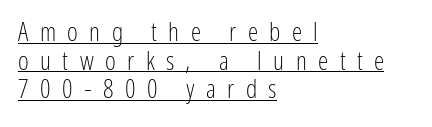
Q: Is the text bold? A: No.
Q: Is the text italic (slanted)? A: No, it is upright.
Q: Is the text underlined? A: Yes.
Q: How is the paragraph aligned? A: Left-aligned.
Q: Is the spacing between letters normal or unusually wide? A: Unusually wide.
Q: Is the spacing between lines tight, normal or loose? A: Tight.
